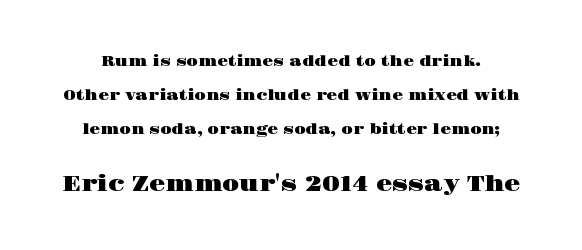
Q: Is the text italic (slanted)? A: No, it is upright.
Q: Is the text underlined? A: No.
Q: Is the spacing between letters normal or unusually wide? A: Normal.
Q: Is the spacing between lines tight, normal or loose? A: Loose.
Q: Which block of text is set in a larger size, the first (top) or the second (bottom)? A: The second (bottom) one.
